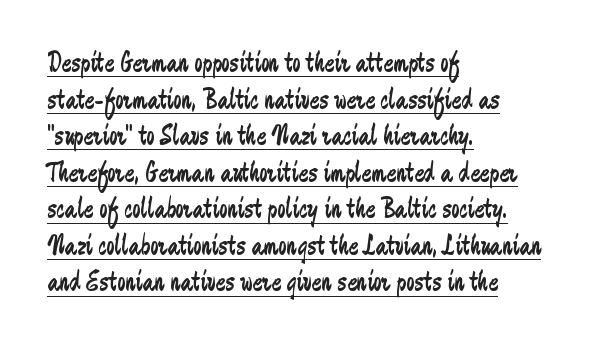
Teacher's note: observe the even left margin — that is flush-left alignment. Like a heading marked for emphasis, these lines bear an underscore. Do the characters align in a grid? No, the font is proportional. Is the type heavy? It reads as light-to-regular instead. Default kerning and tracking; the words read as compact shapes. Unlike a traditional serif, this face leaves its strokes unadorned.
